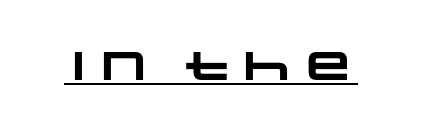
Is the letter spacing exaggerated? No — it looks like the ordinary default. The string is rendered with underlining switched on. Emphasis by weight is at full strength: bold. Check where the strokes stop: nothing finishes them off — pure sans.
